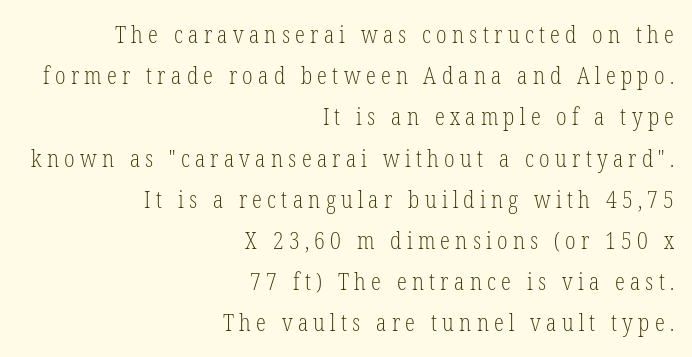
Stems here are at most as thick as an everyday book face. Glance below the letters and you will spot only blank space. The rendering inserts visible extra space after every character. Do the letters lean? They stand straight. The text block is weighted toward the right margin, trailing off unevenly leftward.
